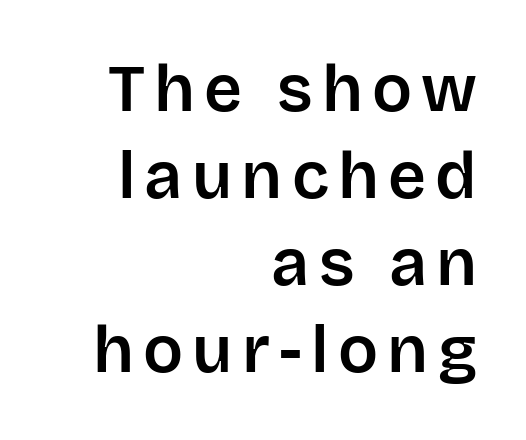
Q: Is the text italic (slanted)? A: No, it is upright.
Q: Is the typeface a serif or a sans-serif typeface? A: Sans-serif.
Q: Is the text underlined? A: No.
Q: How is the paragraph aligned? A: Right-aligned.
Q: Is the spacing between lines tight, normal or loose? A: Normal.
Q: Width (condensed, normal, or wide)? A: Normal.
Q: Stroke contrast? A: Low.
Q: x-height? A: Large.
Q: Monospaced? A: No.
